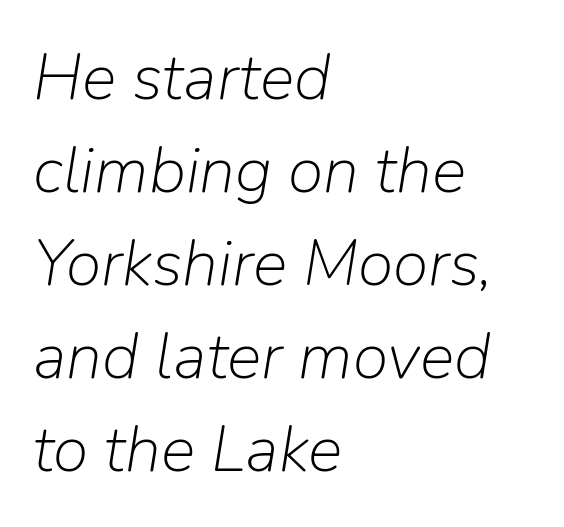
Q: Is the text bold? A: No.
Q: Is the text italic (slanted)? A: Yes, it leans right by about 9 degrees.
Q: Is the text underlined? A: No.
Q: How is the paragraph aligned? A: Left-aligned.
Q: Is the spacing between letters normal or unusually wide? A: Normal.
Q: Is the spacing between lines tight, normal or loose? A: Normal.
Q: Width (condensed, normal, or wide)? A: Normal.
Q: Stroke contrast? A: Low.
Q: x-height? A: Medium.
Q: Monospaced? A: No.
